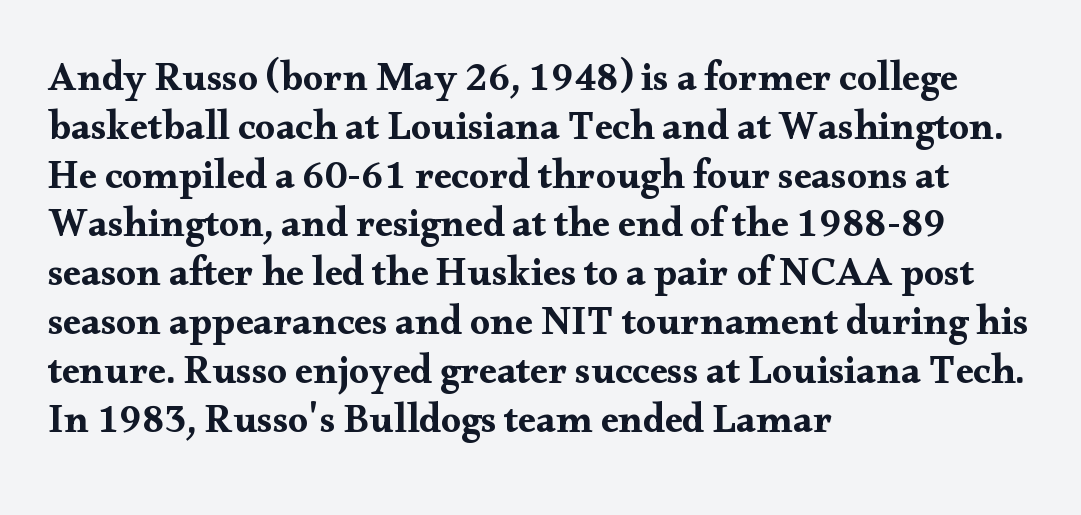
You can tell from the footed stems that serif type was used. Look at the tracking — it's just the regular setting, nothing added. The foot of each line stays bare and open. Where is the straight margin? On the left. Looks like regular typesetting: each glyph gets only the width it needs. Characters remain perfectly vertical along every line.
